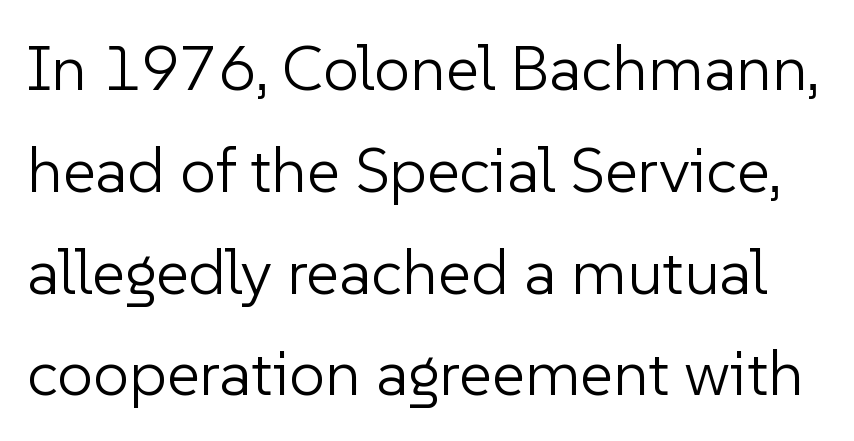
Q: Is the text bold? A: No.
Q: Is the text italic (slanted)? A: No, it is upright.
Q: Is the typeface a serif or a sans-serif typeface? A: Sans-serif.
Q: Is the text underlined? A: No.
Q: Is the spacing between letters normal or unusually wide? A: Normal.
Q: Is the spacing between lines tight, normal or loose? A: Normal.
Q: Width (condensed, normal, or wide)? A: Normal.
Q: Stroke contrast? A: Low.
Q: x-height? A: Medium.
Q: Monospaced? A: No.
